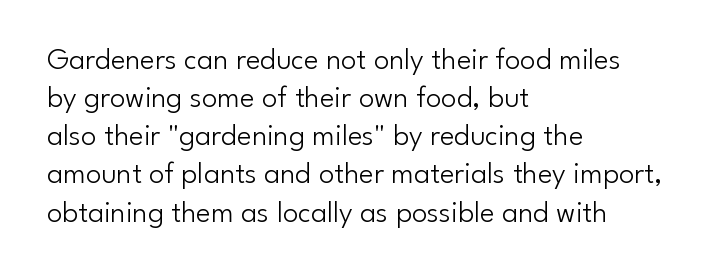
Q: Is the text bold? A: No.
Q: Is the text italic (slanted)? A: No, it is upright.
Q: Is the typeface a serif or a sans-serif typeface? A: Sans-serif.
Q: Is the text underlined? A: No.
Q: How is the paragraph aligned? A: Left-aligned.
Q: Is the spacing between letters normal or unusually wide? A: Normal.
Q: Width (condensed, normal, or wide)? A: Normal.
Q: Stroke contrast? A: Low.
Q: x-height? A: Small.
Q: Monospaced? A: No.
